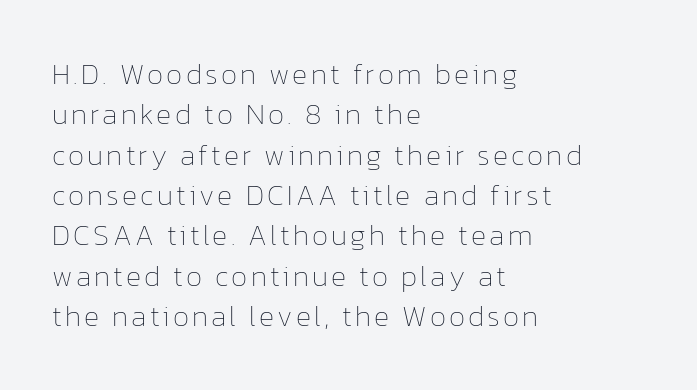
Note the varied advance widths — an 'i' is clearly narrower than an 'm'. Is the type heavy? It reads as light-to-regular instead. Upright lettering throughout. Descenders hang freely into open space. In CSS terms this would be text-align: left.
